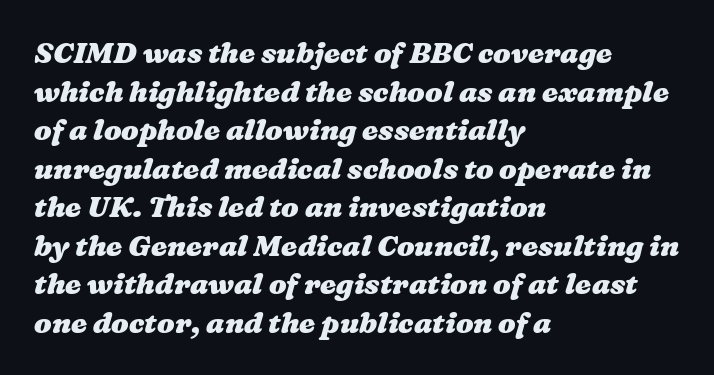
The letters advance in unequal steps, a hallmark of proportional type. Line starts are locked; line ends wander. Look at the tracking — it's just the regular setting, nothing added. These lines carry a lot of weight — the face is fully bold.
